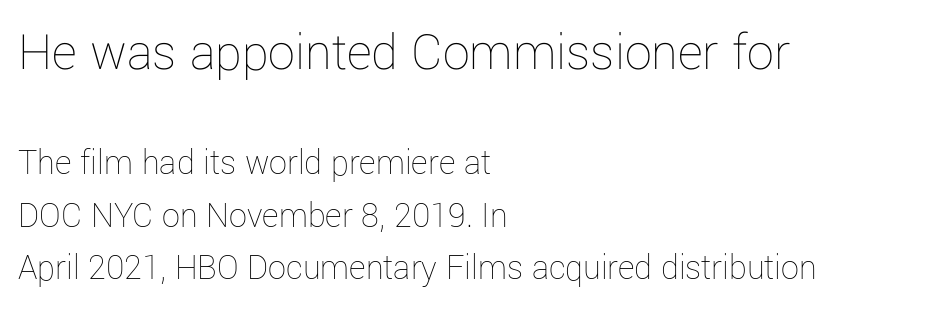
The image shows 54 px thin type, upright; set left-aligned, normal line spacing (1.46x), normal letter spacing, not underlined; the first (top) block is 1.5x larger; low stroke contrast and a medium x-height.
